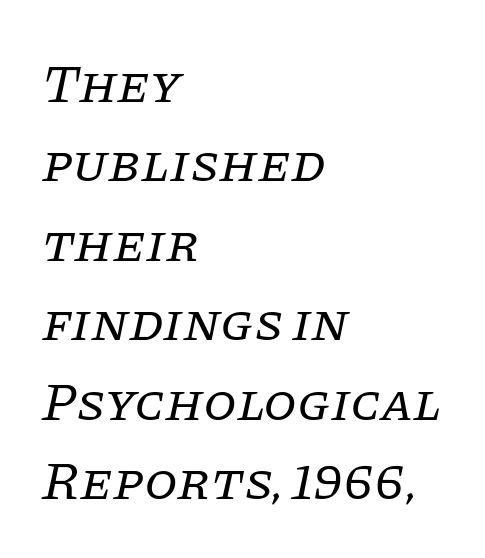
Weight: regular or lighter. The rendering uses natural spacing where letterforms have individual widths. Would a proofreader flag this as italicized? Yes. A typesetter would call this zero additional tracking.
